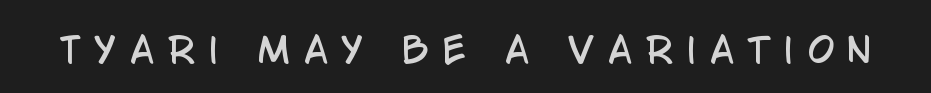
The image shows 34 px condensed sans-serif type, upright; set unusually wide letter spacing (+0.4 em), not underlined; low stroke contrast and a large x-height.
